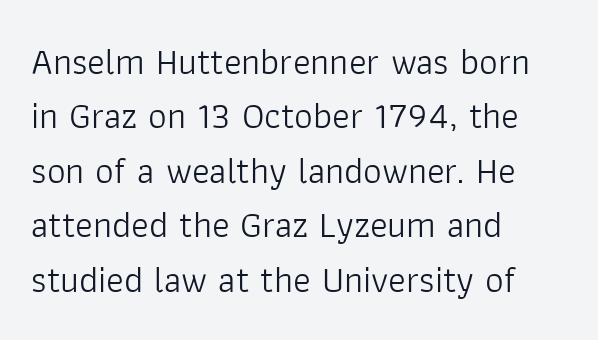
The image shows 37 px light sans-serif type, upright; set left-aligned, normal line spacing (1.47x), normal letter spacing, not underlined; low stroke contrast and a medium x-height.
